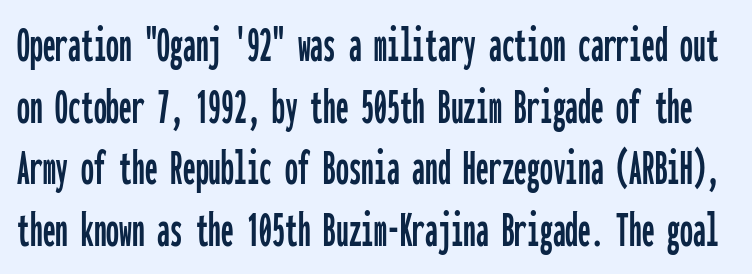
{"serif": "no", "italic": "no", "width": "condensed", "stroke_contrast": "low", "x_height": "medium", "monospaced": "yes", "underline": "no", "line_spacing_ratio": 1.21, "letter_spacing": "normal", "letter_spacing_em": 0.0, "glyph_px": 51}
